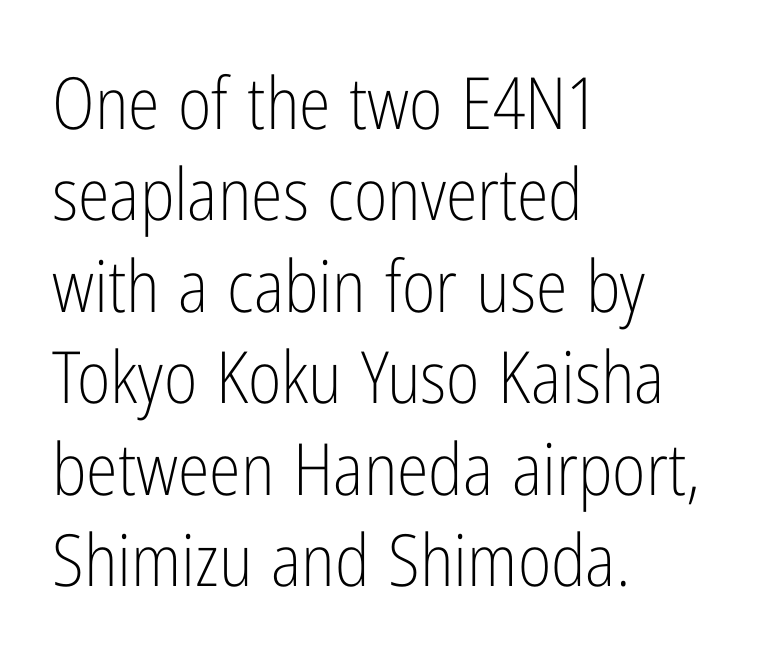
The image shows 72 px light, condensed sans-serif type, upright; set left-aligned, normal line spacing (1.27x), normal letter spacing, not underlined; low stroke contrast and a medium x-height.
